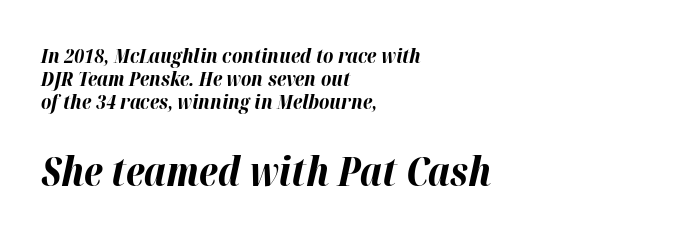
The image shows 40 px bold type, italic (leaning right); set left-aligned, line spacing 1.16x, normal letter spacing, not underlined; the second (bottom) block is 2.0x larger; high stroke contrast and a medium x-height.
